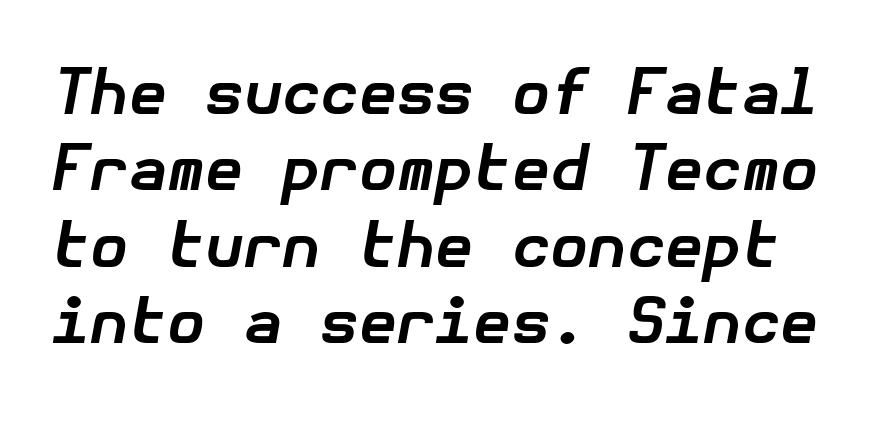
Would a proofreader flag this as italicized? Yes. This rendering leaves character spacing at its baseline value. Lines of text with bare space underneath. Strokes here are thick enough to call this a true bold.
